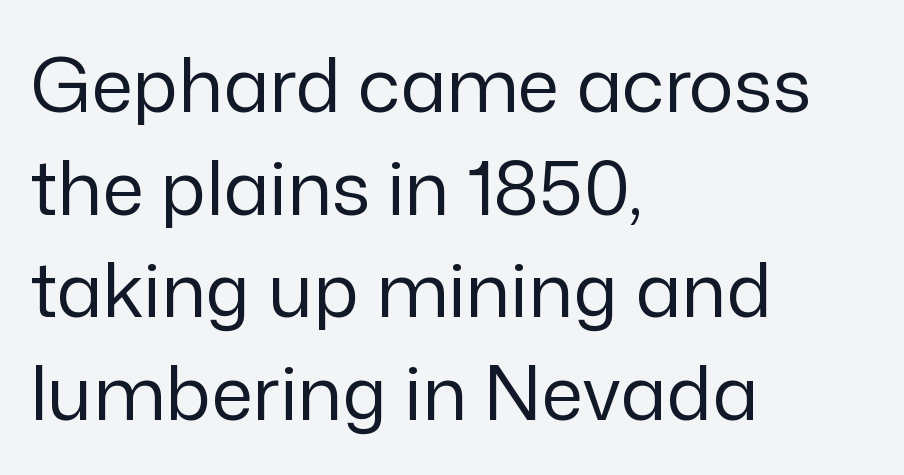
Words appear dense and cohesive because spacing is normal. Varying glyph widths throughout — classic text-font behaviour. These lines were composed using upright roman letters. Type style note: lacks serifs. Leading: standard. The zone under the glyphs is completely vacant.
